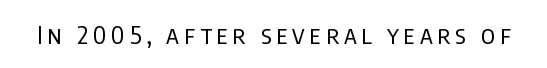
Nothing heavy about these letters — not bold at all. Students, note that the glyphs here are deliberately spaced far apart. The space directly below the letters is spotless. Rendered with straight, roman letterforms.
